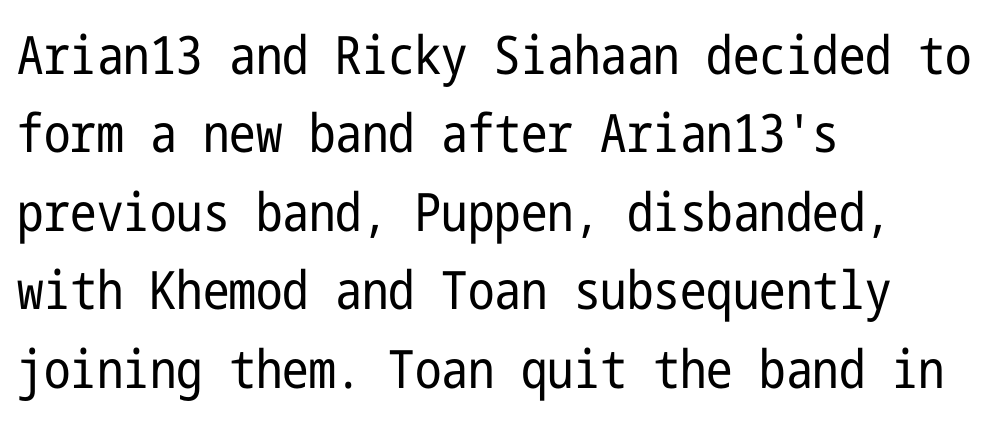
The lines are quadded left. Look at the tracking — it's just the regular setting, nothing added. The gap between lines stays unmarked. The font's upright variant was chosen for this text.
